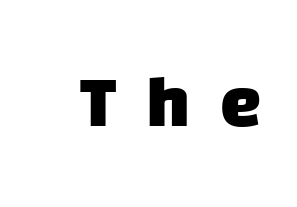
Q: Is the text bold? A: Yes.
Q: Is the typeface a serif or a sans-serif typeface? A: Sans-serif.
Q: Is the text underlined? A: No.
Q: Is the spacing between letters normal or unusually wide? A: Unusually wide.
Q: Width (condensed, normal, or wide)? A: Normal.
Q: Stroke contrast? A: Low.
Q: x-height? A: Large.
Q: Monospaced? A: No.
